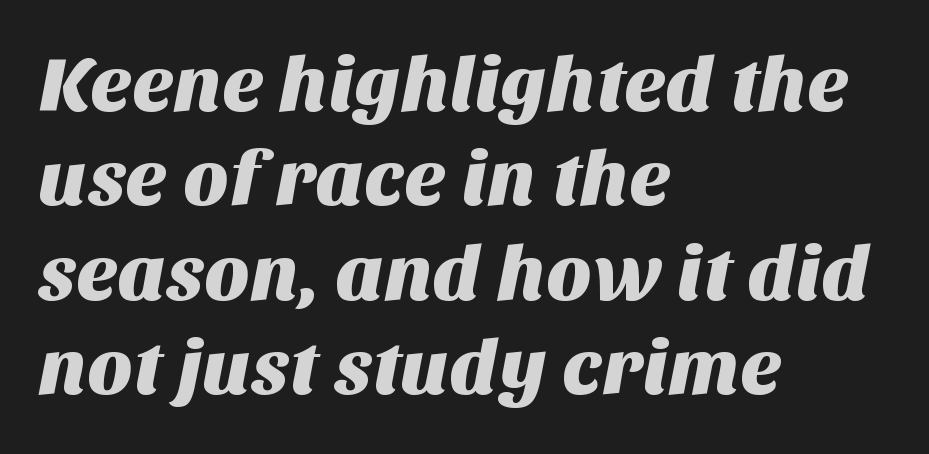
{"serif": "no", "width": "normal", "stroke_contrast": "medium", "x_height": "large", "monospaced": "no", "underline": "no", "align": "left", "line_spacing_ratio": 1.21, "letter_spacing": "normal", "letter_spacing_em": 0.0, "glyph_px": 78}
